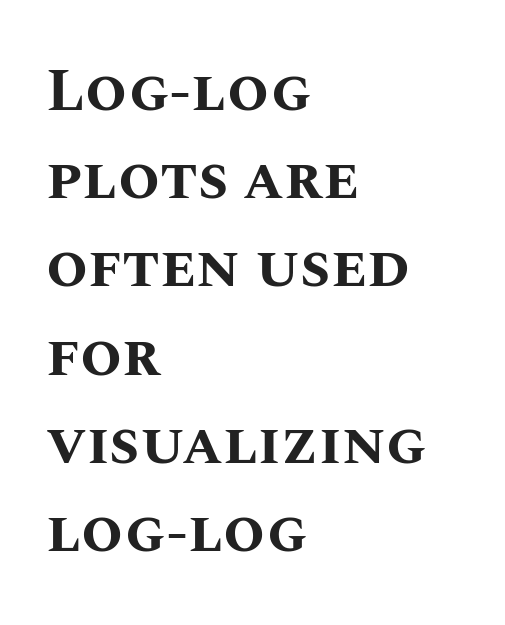
{"italic": "no", "bold": "yes", "weight": "bold", "width": "normal", "stroke_contrast": "medium", "x_height": "large", "monospaced": "no", "underline": "no", "align": "left", "line_spacing": "normal", "line_spacing_ratio": 1.47, "letter_spacing": "normal", "letter_spacing_em": 0.0, "glyph_px": 60}
